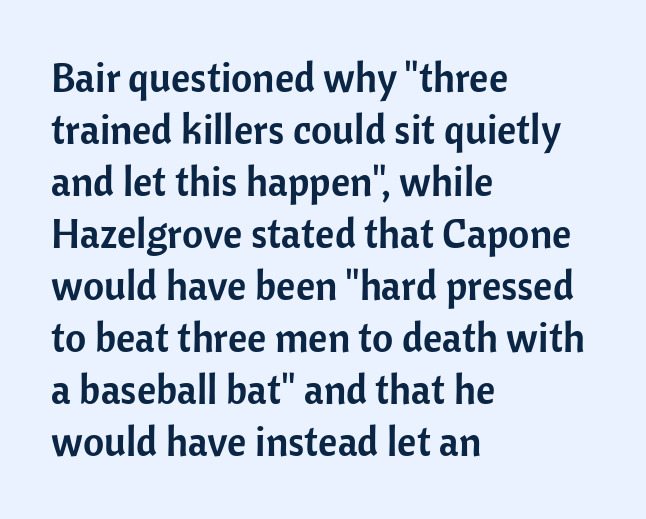
{"serif": "no", "italic": "no", "width": "normal", "stroke_contrast": "low", "x_height": "medium", "monospaced": "no", "underline": "no", "align": "left", "line_spacing": "normal", "line_spacing_ratio": 1.27, "letter_spacing": "normal", "letter_spacing_em": 0.0, "glyph_px": 41}
